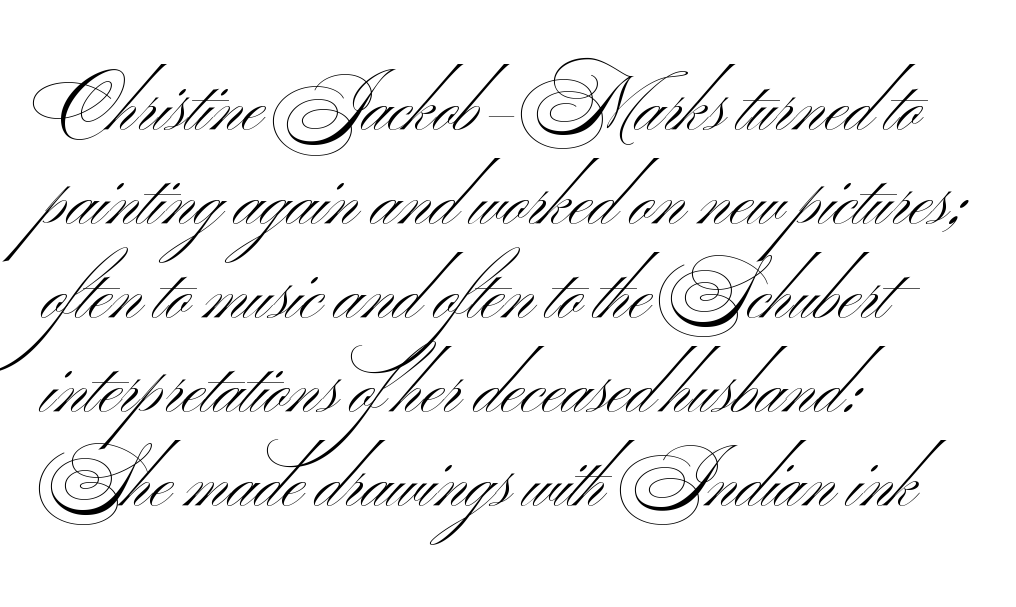
The image shows 74 px light, wide sans-serif type; set left-aligned, normal line spacing (1.27x), normal letter spacing, not underlined; medium stroke contrast and a small x-height.
